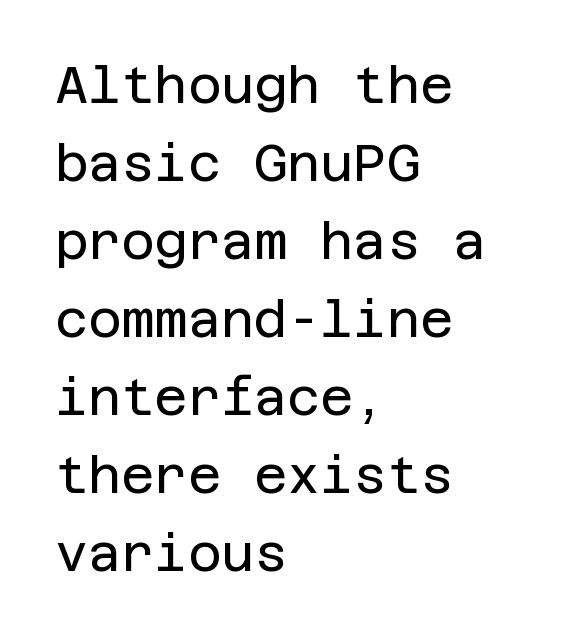
Q: Is the text bold? A: No.
Q: Is the text italic (slanted)? A: No, it is upright.
Q: Is the typeface a serif or a sans-serif typeface? A: Sans-serif.
Q: Is the text underlined? A: No.
Q: How is the paragraph aligned? A: Left-aligned.
Q: Is the spacing between letters normal or unusually wide? A: Normal.
Q: Is the spacing between lines tight, normal or loose? A: Normal.
Q: Width (condensed, normal, or wide)? A: Normal.
Q: Stroke contrast? A: Low.
Q: x-height? A: Large.
